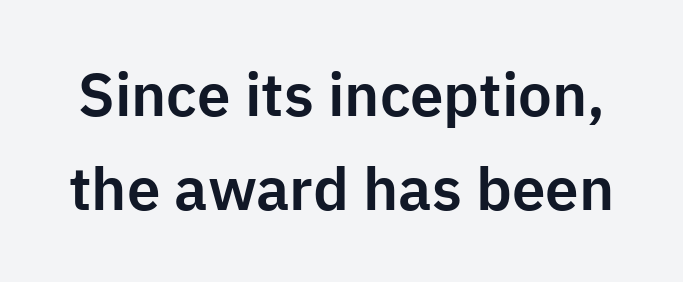
{"serif": "no", "italic": "no", "width": "normal", "stroke_contrast": "low", "x_height": "medium", "monospaced": "no", "underline": "no", "line_spacing": "normal", "line_spacing_ratio": 1.57, "letter_spacing": "normal", "letter_spacing_em": 0.0, "glyph_px": 60}
